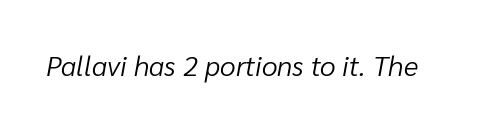
This sample has the flowing, uneven cadence of proportional lettering. The typography opts for an oblique posture over an upright one. Bare-footed words on every line. The strokes are not fattened; the text isn't bold.
